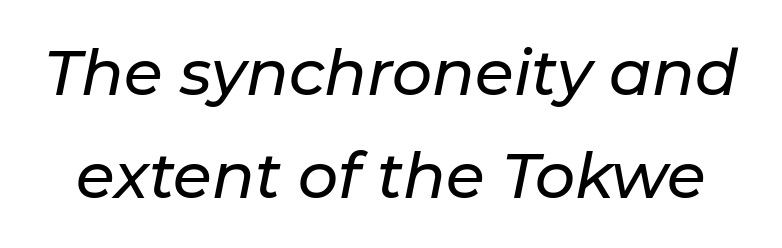
Q: Is the text italic (slanted)? A: Yes, it leans right by about 11 degrees.
Q: Is the text underlined? A: No.
Q: Is the spacing between letters normal or unusually wide? A: Normal.
Q: Is the spacing between lines tight, normal or loose? A: Normal.
Q: Width (condensed, normal, or wide)? A: Normal.
Q: Stroke contrast? A: Low.
Q: x-height? A: Medium.
Q: Monospaced? A: No.
